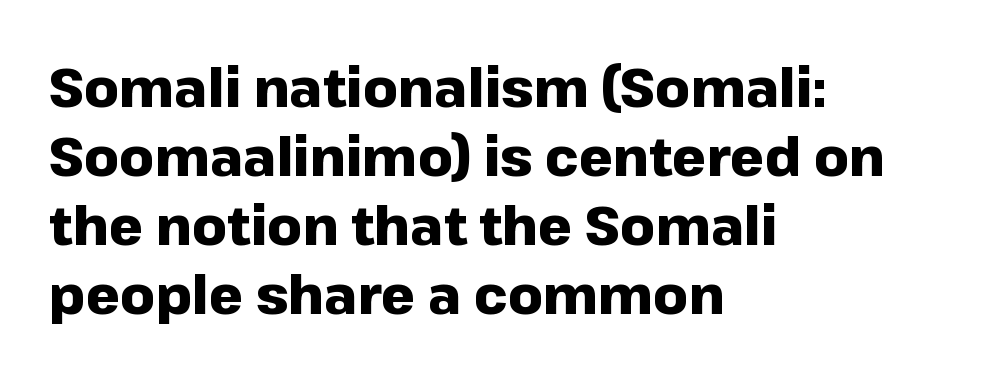
Descenders hang freely into open space. Notice how thick the strokes are: this is what a full bold looks like. Alignment: flush left. The glyphs in this specimen are sans serif.
